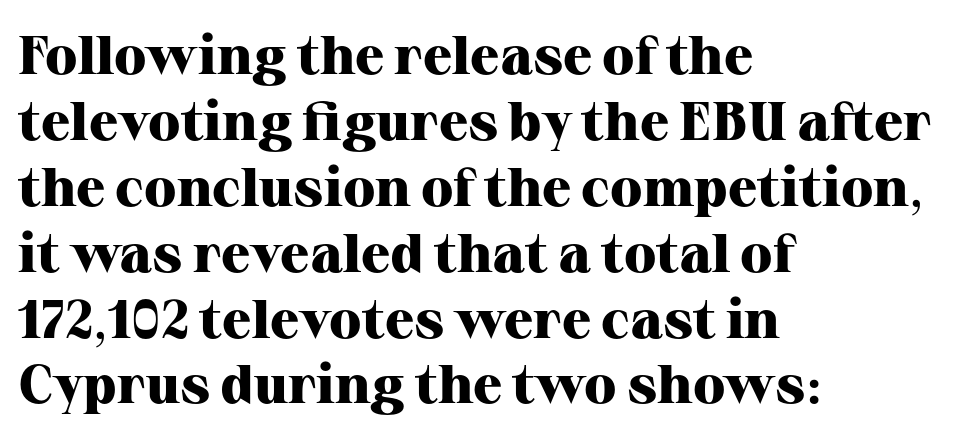
The image shows 54 px heavy serif type, upright; set left-aligned, line spacing 1.22x, normal letter spacing, not underlined; high stroke contrast and a medium x-height.
